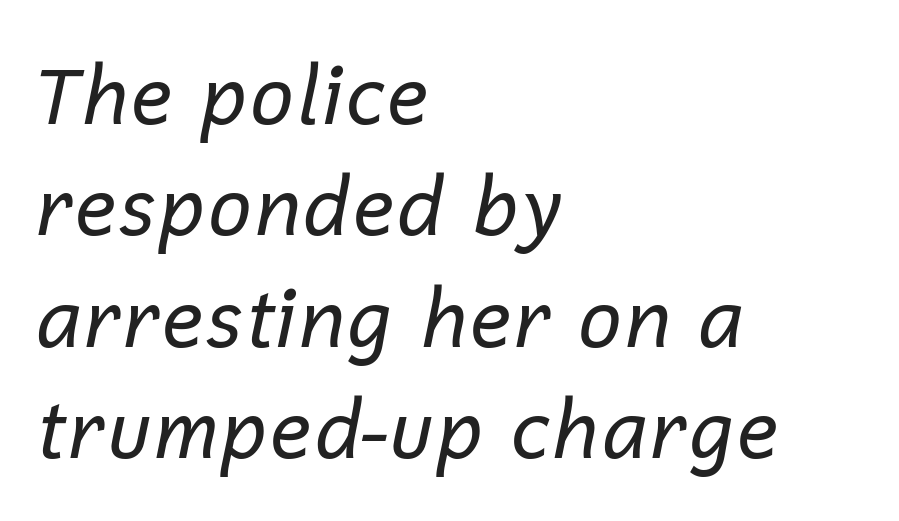
The image shows 79 px regular-weight type, italic (leaning right); set left-aligned, normal line spacing (1.41x), normal letter spacing, not underlined; low stroke contrast and a medium x-height.
